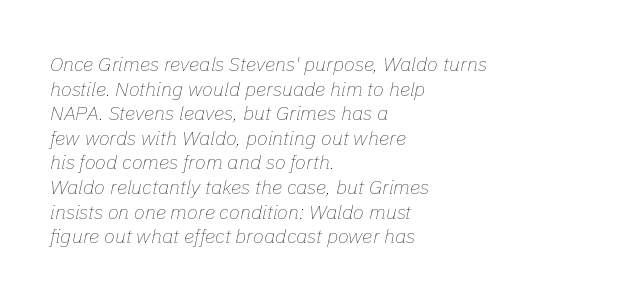
A clean baseline with only descenders dipping below it. The rendering keeps characters at their native spacing. Every character sits at an angle, as italics do. The typesetting does not lean heavy: it is not bold.
